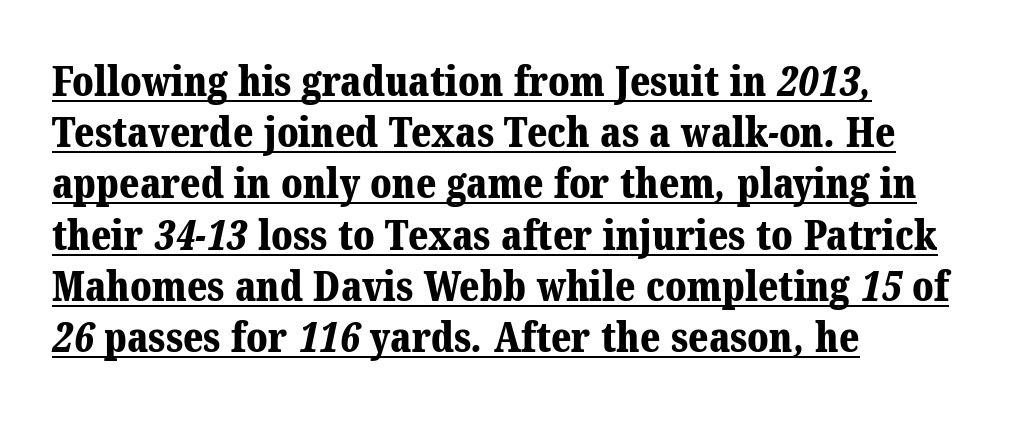
{"serif": "yes", "bold": "yes", "weight": "bold", "width": "normal", "stroke_contrast": "medium", "x_height": "medium", "monospaced": "no", "underline": "yes", "align": "left", "line_spacing": "normal", "line_spacing_ratio": 1.25, "letter_spacing": "normal", "letter_spacing_em": 0.0, "glyph_px": 41}
